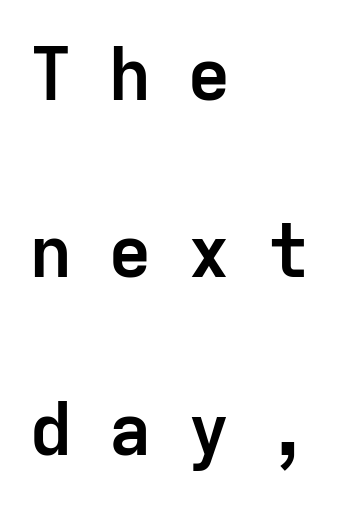
Q: Is the text bold? A: Yes.
Q: Is the text italic (slanted)? A: No, it is upright.
Q: Is the typeface a serif or a sans-serif typeface? A: Sans-serif.
Q: Is the text underlined? A: No.
Q: How is the paragraph aligned? A: Left-aligned.
Q: Is the spacing between letters normal or unusually wide? A: Unusually wide.
Q: Is the spacing between lines tight, normal or loose? A: Loose.
Q: Width (condensed, normal, or wide)? A: Normal.
Q: Stroke contrast? A: Low.
Q: x-height? A: Medium.
Q: Monospaced? A: Yes.
